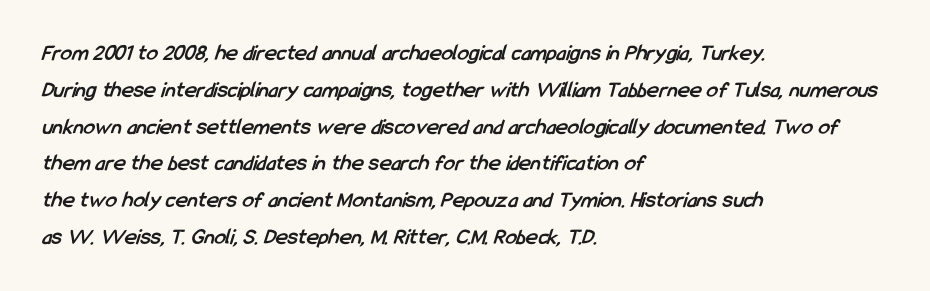
Q: Is the text bold? A: Yes.
Q: Is the text underlined? A: No.
Q: How is the paragraph aligned? A: Left-aligned.
Q: Is the spacing between letters normal or unusually wide? A: Normal.
Q: Is the spacing between lines tight, normal or loose? A: Normal.
